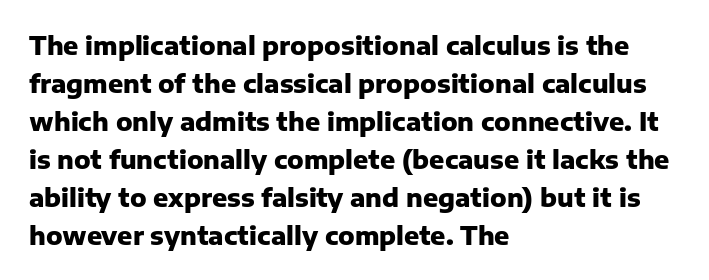
{"italic": "no", "bold": "yes", "underline": "no", "align": "left", "line_spacing": "normal", "line_spacing_ratio": 1.52, "letter_spacing": "normal", "letter_spacing_em": 0.0, "glyph_px": 25}
